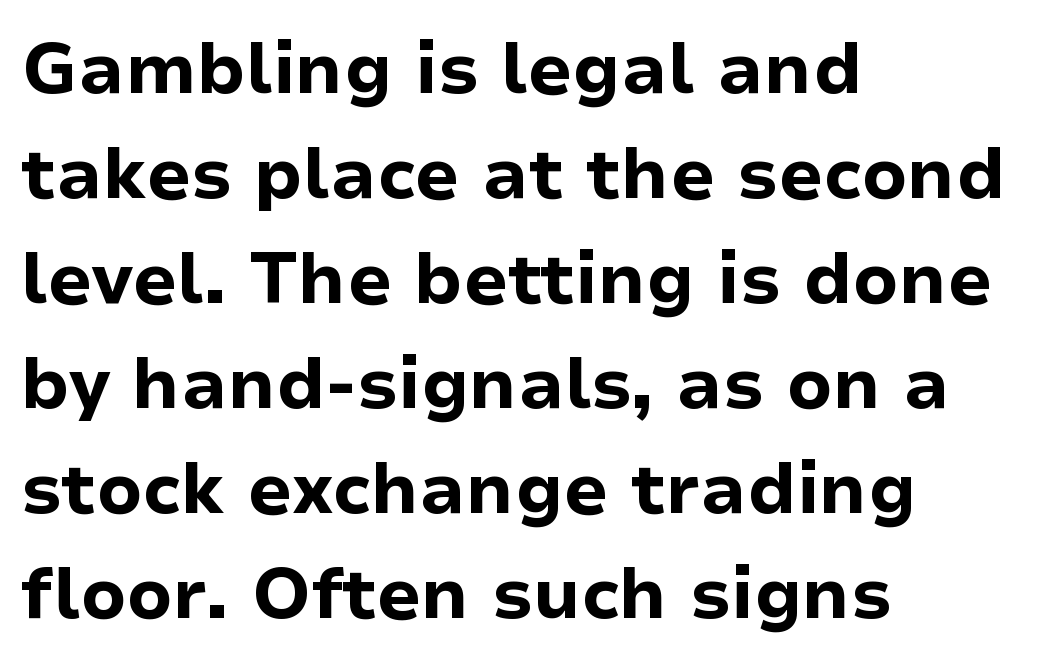
Q: Is the text bold? A: Yes.
Q: Is the text italic (slanted)? A: No, it is upright.
Q: Is the typeface a serif or a sans-serif typeface? A: Sans-serif.
Q: Is the text underlined? A: No.
Q: How is the paragraph aligned? A: Left-aligned.
Q: Is the spacing between letters normal or unusually wide? A: Normal.
Q: Is the spacing between lines tight, normal or loose? A: Normal.
Q: Width (condensed, normal, or wide)? A: Normal.
Q: Stroke contrast? A: Low.
Q: x-height? A: Medium.
Q: Monospaced? A: No.
